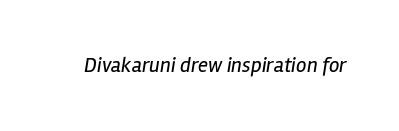
{"italic": "yes", "lean": "right", "slant_degrees": 12, "bold": "no", "underline": "no", "letter_spacing": "normal", "letter_spacing_em": 0.0, "glyph_px": 21}
